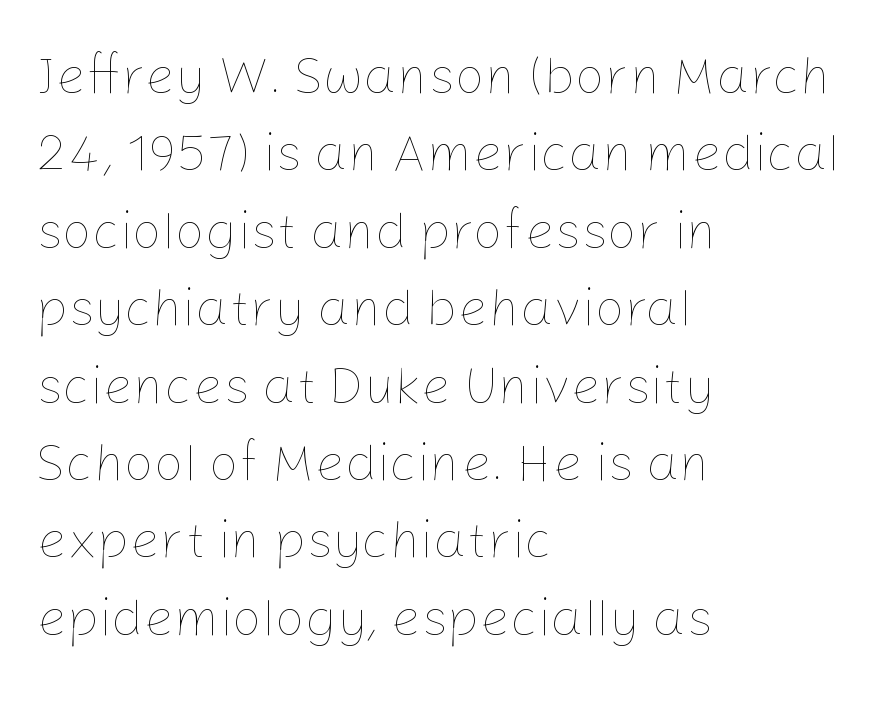
The image shows 53 px thin type, upright; set left-aligned, normal line spacing (1.46x), normal letter spacing, not underlined; low stroke contrast and a medium x-height.
